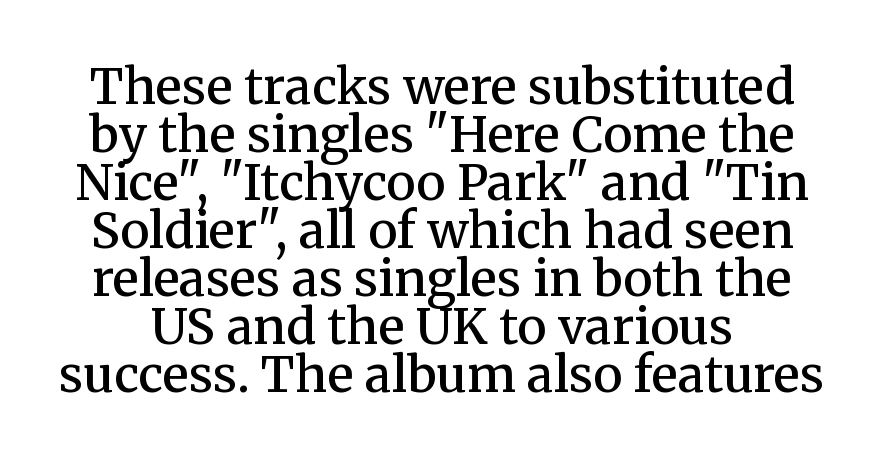
{"serif": "yes", "italic": "no", "bold": "semi", "weight": "semibold", "width": "normal", "stroke_contrast": "medium", "x_height": "medium", "monospaced": "no", "underline": "no", "line_spacing": "tight", "line_spacing_ratio": 0.98, "letter_spacing": "normal", "letter_spacing_em": 0.0, "glyph_px": 49}
